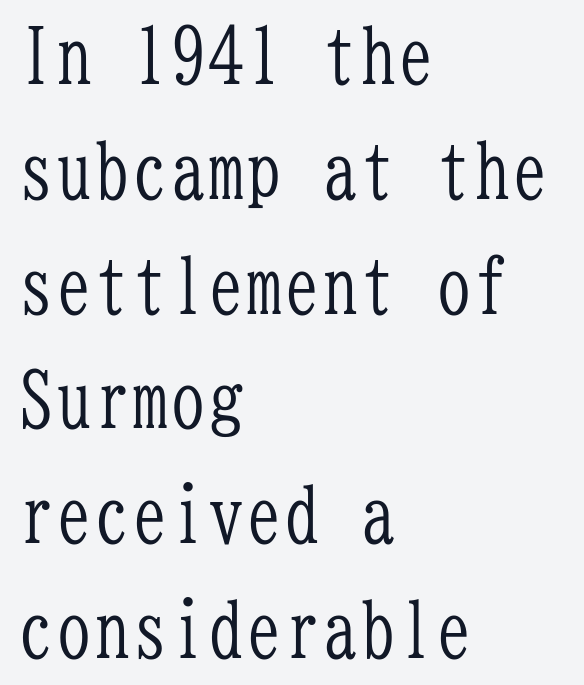
The image shows 76 px light, condensed serif type, upright, monospaced; set left-aligned, normal line spacing (1.51x), normal letter spacing, not underlined; low stroke contrast and a medium x-height.
